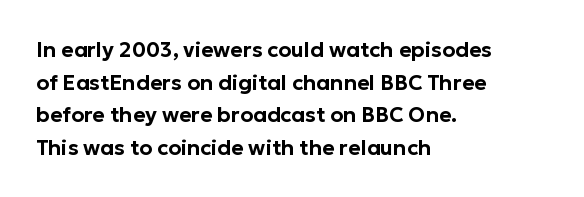
{"italic": "no", "underline": "no", "align": "left", "line_spacing": "normal", "line_spacing_ratio": 1.55, "letter_spacing": "normal", "letter_spacing_em": 0.0, "glyph_px": 21}
